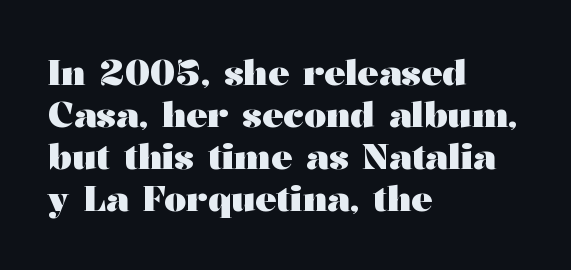
{"serif": "yes", "italic": "no", "bold": "yes", "weight": "heavy", "width": "wide", "stroke_contrast": "medium", "x_height": "medium", "monospaced": "no", "underline": "no", "align": "left", "line_spacing_ratio": 1.2, "letter_spacing": "normal", "letter_spacing_em": 0.0, "glyph_px": 35}
